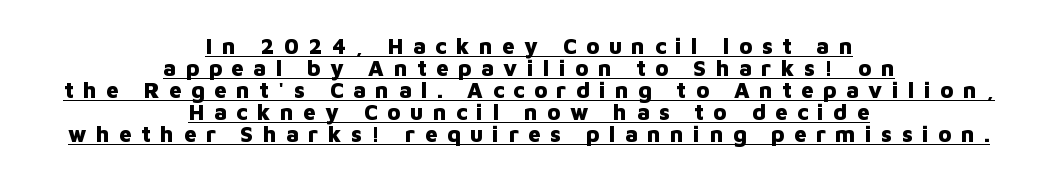
{"italic": "no", "bold": "yes", "underline": "yes", "align": "center", "line_spacing": "tight", "line_spacing_ratio": 1.0, "letter_spacing": "wide", "letter_spacing_em": 0.43, "glyph_px": 22}
